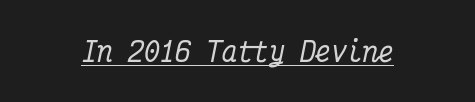
The face used here appears with an underline applied. Default kerning and tracking; the words read as compact shapes. Yep, that's italic — everything's leaning.
